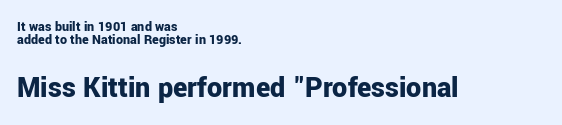
Q: Is the text bold? A: Yes.
Q: Is the text italic (slanted)? A: No, it is upright.
Q: Is the typeface a serif or a sans-serif typeface? A: Sans-serif.
Q: Is the text underlined? A: No.
Q: How is the paragraph aligned? A: Left-aligned.
Q: Is the spacing between letters normal or unusually wide? A: Normal.
Q: Is the spacing between lines tight, normal or loose? A: Tight.
Q: Which block of text is set in a larger size, the first (top) or the second (bottom)? A: The second (bottom) one.
Q: Width (condensed, normal, or wide)? A: Normal.
Q: Stroke contrast? A: Low.
Q: x-height? A: Medium.
Q: Monospaced? A: No.
